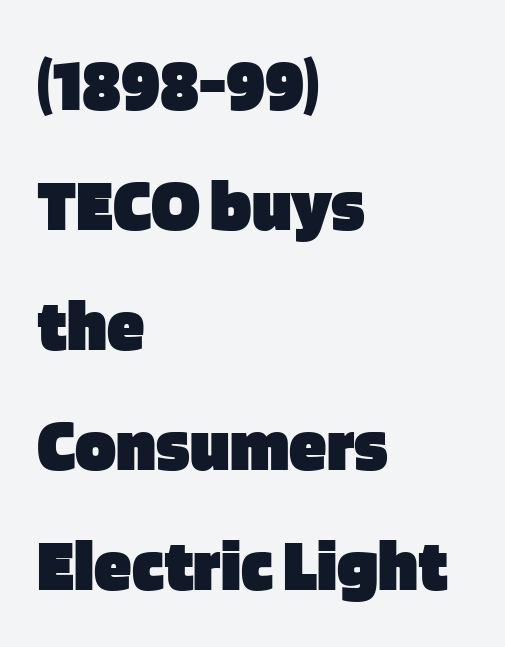
The face used here is a sans, in the tradition of grotesques and geometrics. This rendering uses left alignment, leaving the right contour irregular. The horizontal fit of the characters is conventional and even. Pretty heavy lettering here — definitely bold.
